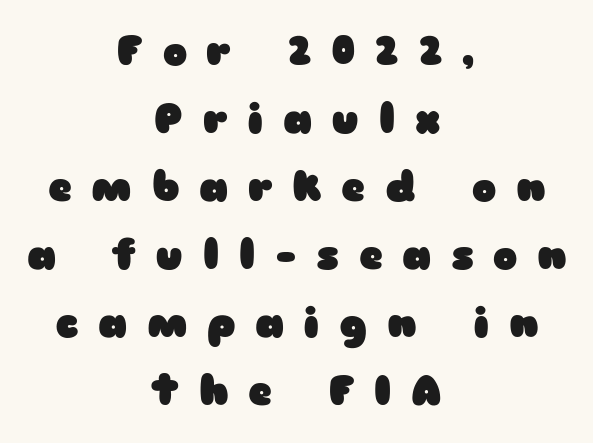
The image shows 41 px heavy, wide sans-serif type, upright; set centered, normal line spacing (1.66x), unusually wide letter spacing (+0.48 em), not underlined; low stroke contrast and a medium x-height.
